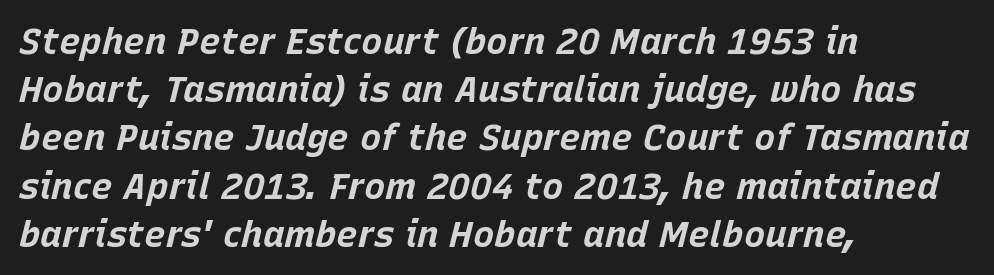
The font is running at its bold setting. Horizontal alignment here is leftward, the default for most running prose. Normally led — the rows are evenly, conventionally spaced. The face used here is proportionally spaced, like ordinary book or web type. No word sits above an underline. In terms of posture, this sample is oblique.
